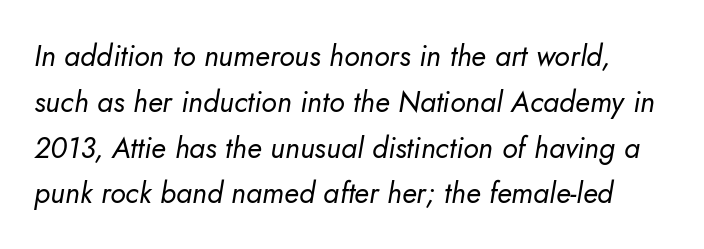
The image shows 29 px regular-weight type, italic (leaning right); set normal line spacing (1.58x), normal letter spacing, not underlined; low stroke contrast and a small x-height.
